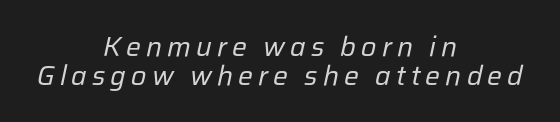
The image shows 28 px regular-weight type, italic (leaning right); set centered, tight line spacing (1.03x), not underlined; low stroke contrast and a medium x-height.
